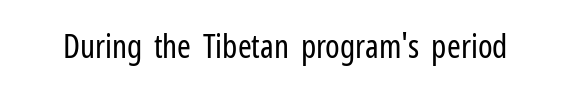
The image shows 33 px regular-weight, condensed sans-serif type, upright; set normal letter spacing, not underlined; low stroke contrast and a medium x-height.
